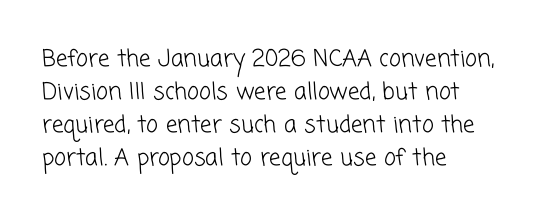
{"bold": "no", "underline": "no", "align": "left", "line_spacing": "normal", "line_spacing_ratio": 1.43, "letter_spacing": "normal", "letter_spacing_em": 0.0, "glyph_px": 23}
